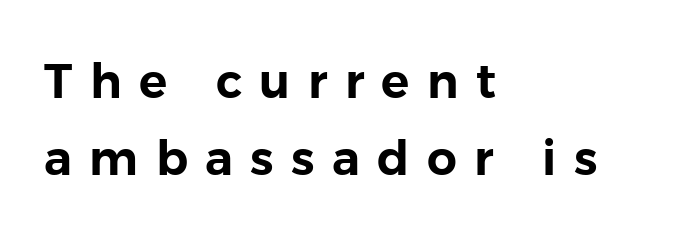
Quick note: interline space is typical. Spacing between characters has been opened up far beyond the box default. Where is the straight margin? On the left. The axis of the letterforms is exactly vertical. Do the characters align in a grid? No, the font is proportional. Unmarked baselines from the first word to the last.
